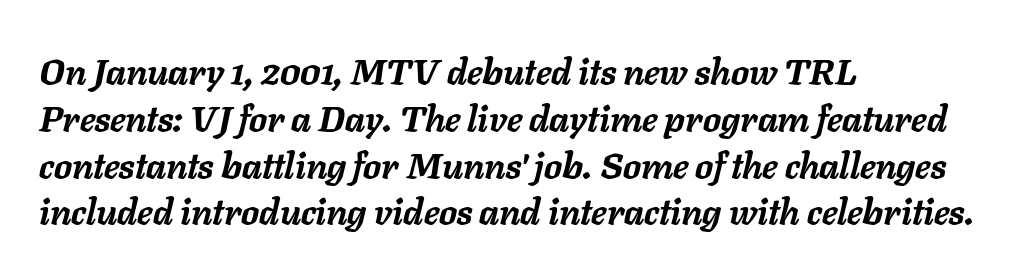
{"italic": "yes", "lean": "right", "slant_degrees": 11, "bold": "yes", "weight": "semibold", "width": "normal", "stroke_contrast": "low", "x_height": "medium", "monospaced": "no", "underline": "no", "align": "left", "line_spacing": "normal", "line_spacing_ratio": 1.3, "letter_spacing": "normal", "letter_spacing_em": 0.0, "glyph_px": 36}
